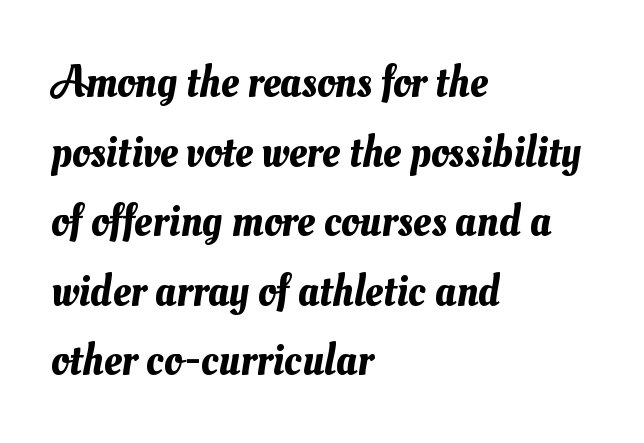
Each line starts at the same left margin while the right side varies. No extra tracking has been applied to these lines. Compared with typical paragraphs, the rows here are spaced about the same. The rendering uses natural spacing where letterforms have individual widths.
